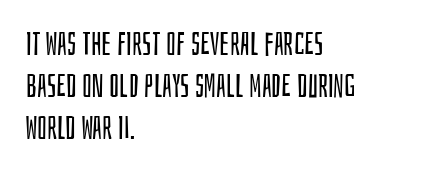
Weight class: somewhere from thin through regular. Glyph-to-glyph distance matches everyday printed text. Is there much room between lines? A standard amount, neither cramped nor airy. The words here are not underlined.
